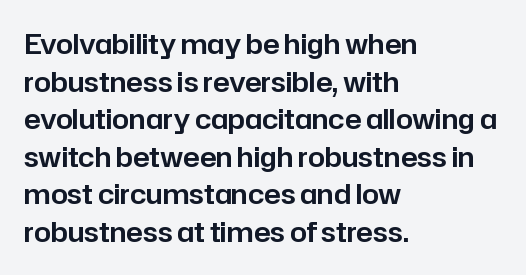
{"italic": "no", "underline": "no", "align": "left", "line_spacing": "normal", "line_spacing_ratio": 1.39, "letter_spacing": "normal", "letter_spacing_em": 0.0, "glyph_px": 27}
